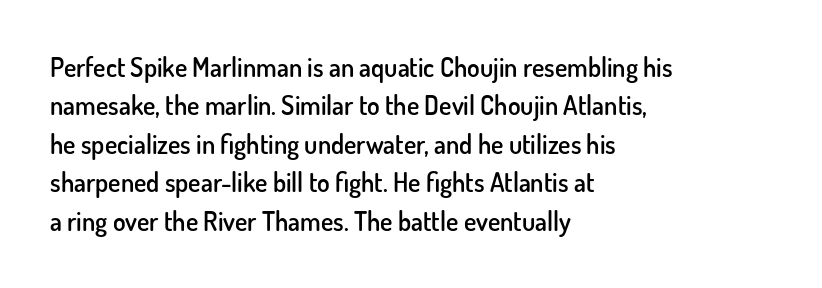
Q: Is the text bold? A: Semi-bold.
Q: Is the text italic (slanted)? A: No, it is upright.
Q: Is the text underlined? A: No.
Q: How is the paragraph aligned? A: Left-aligned.
Q: Is the spacing between letters normal or unusually wide? A: Normal.
Q: Is the spacing between lines tight, normal or loose? A: Normal.
